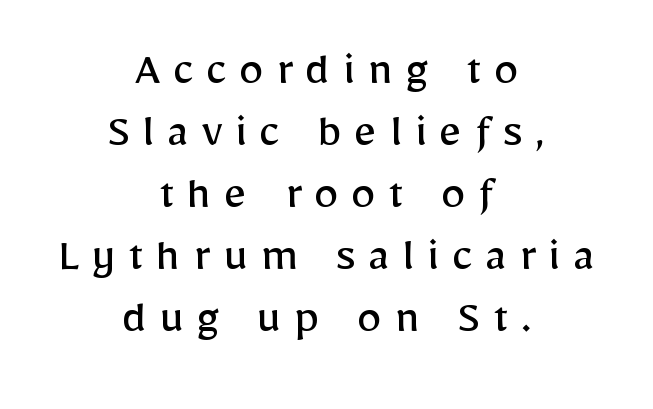
The image shows 50 px regular-weight sans-serif type, upright; set centered, line spacing 1.24x, unusually wide letter spacing (+0.25 em), not underlined; low stroke contrast and a medium x-height.
